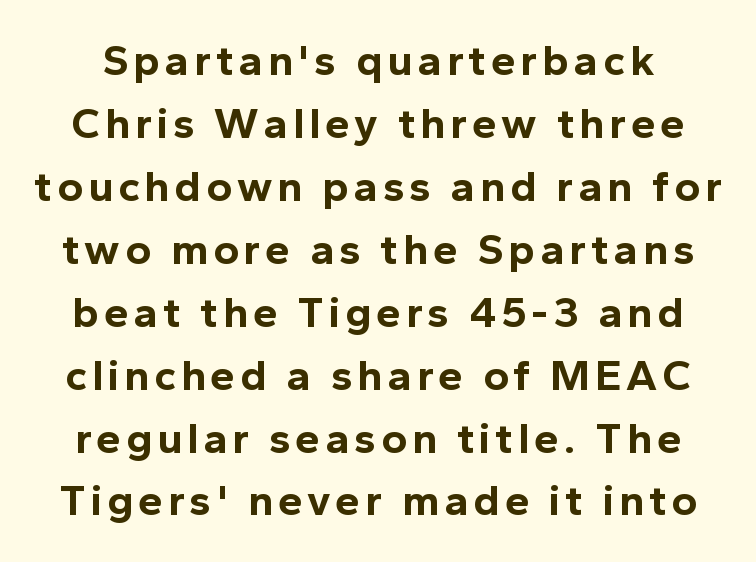
The image shows 44 px bold sans-serif type, upright; set normal line spacing (1.43x), not underlined; a medium x-height.
